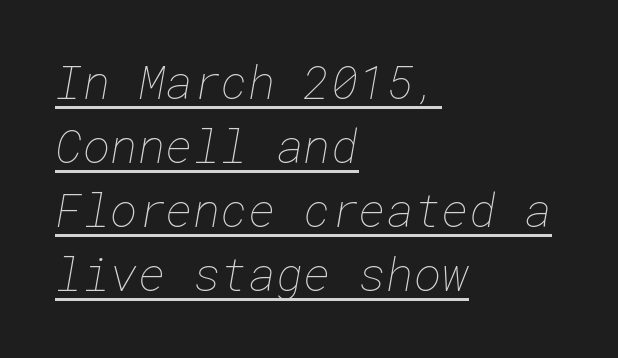
Q: Is the text bold? A: No.
Q: Is the text underlined? A: Yes.
Q: How is the paragraph aligned? A: Left-aligned.
Q: Is the spacing between letters normal or unusually wide? A: Normal.
Q: Is the spacing between lines tight, normal or loose? A: Normal.
Q: Width (condensed, normal, or wide)? A: Normal.
Q: Stroke contrast? A: Low.
Q: x-height? A: Medium.
